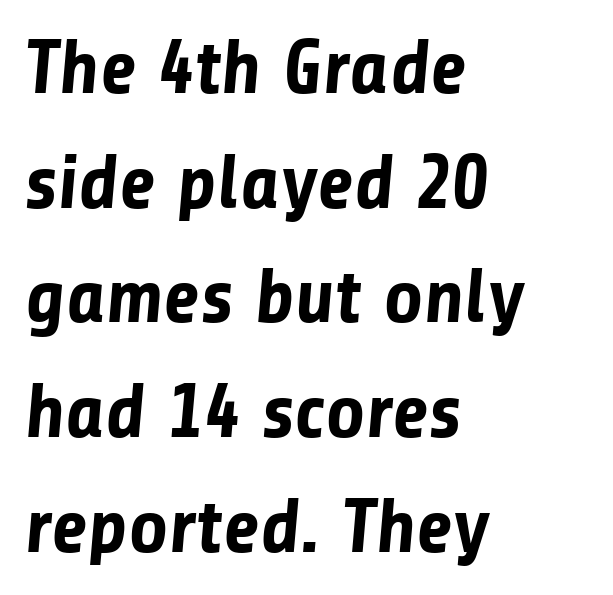
{"serif": "no", "bold": "yes", "weight": "bold", "width": "normal", "stroke_contrast": "low", "x_height": "medium", "monospaced": "no", "underline": "no", "align": "left", "line_spacing": "normal", "line_spacing_ratio": 1.49, "letter_spacing": "normal", "letter_spacing_em": 0.0, "glyph_px": 77}
